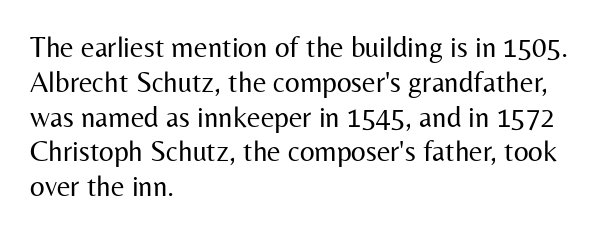
Q: Is the text bold? A: No.
Q: Is the text italic (slanted)? A: No, it is upright.
Q: Is the typeface a serif or a sans-serif typeface? A: Sans-serif.
Q: Is the text underlined? A: No.
Q: How is the paragraph aligned? A: Left-aligned.
Q: Is the spacing between letters normal or unusually wide? A: Normal.
Q: Width (condensed, normal, or wide)? A: Normal.
Q: Stroke contrast? A: Medium.
Q: x-height? A: Medium.
Q: Monospaced? A: No.
